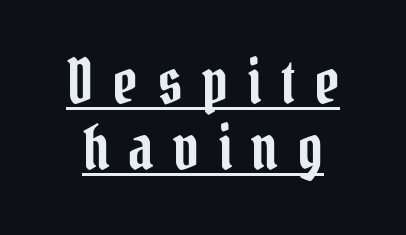
Q: Is the text italic (slanted)? A: No, it is upright.
Q: Is the typeface a serif or a sans-serif typeface? A: Serif.
Q: Is the text underlined? A: Yes.
Q: How is the paragraph aligned? A: Centered.
Q: Is the spacing between letters normal or unusually wide? A: Unusually wide.
Q: Is the spacing between lines tight, normal or loose? A: Tight.
Q: Width (condensed, normal, or wide)? A: Condensed.
Q: Stroke contrast? A: Low.
Q: x-height? A: Medium.
Q: Monospaced? A: No.
